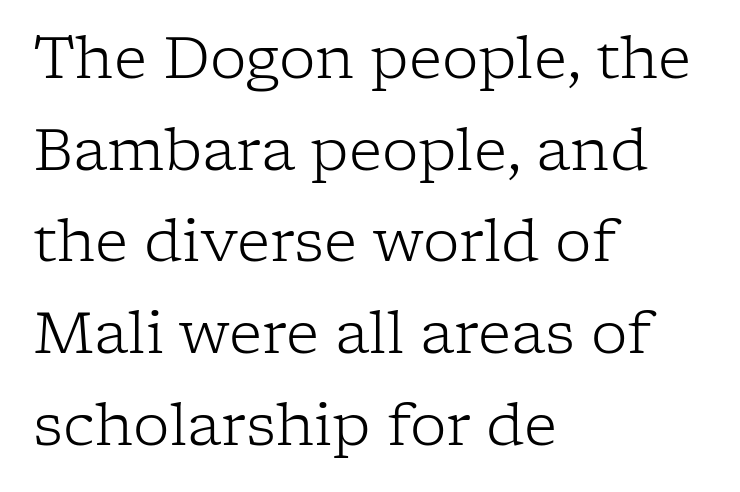
Q: Is the text bold? A: No.
Q: Is the text italic (slanted)? A: No, it is upright.
Q: Is the typeface a serif or a sans-serif typeface? A: Serif.
Q: Is the text underlined? A: No.
Q: How is the paragraph aligned? A: Left-aligned.
Q: Is the spacing between letters normal or unusually wide? A: Normal.
Q: Is the spacing between lines tight, normal or loose? A: Normal.
Q: Width (condensed, normal, or wide)? A: Normal.
Q: Stroke contrast? A: Low.
Q: x-height? A: Medium.
Q: Monospaced? A: No.
